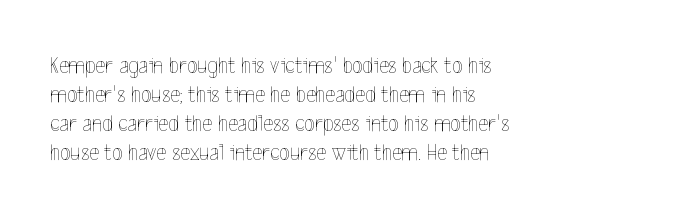
The image shows 24 px text type, upright; set left-aligned, line spacing 1.21x, normal letter spacing, not underlined.
